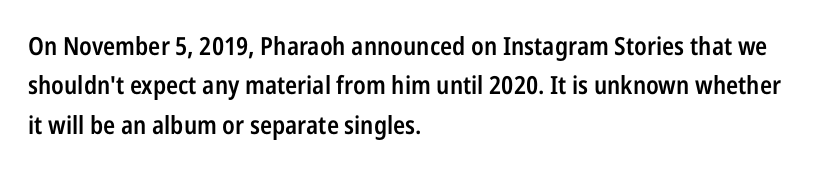
Underlining? Definitely not there. This sample uses plain, unmodified letter spacing. Is there any slant? The stems are plumb. A classic flush-left, rag-right setting is used for this passage.
